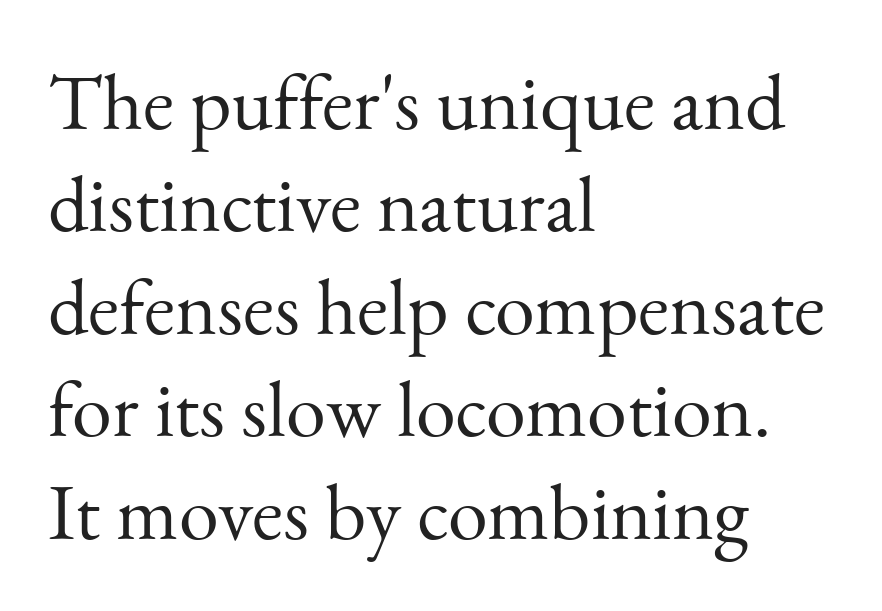
{"serif": "yes", "italic": "no", "bold": "no", "weight": "light", "width": "normal", "stroke_contrast": "medium", "x_height": "small", "monospaced": "no", "underline": "no", "align": "left", "line_spacing": "normal", "line_spacing_ratio": 1.28, "letter_spacing": "normal", "letter_spacing_em": 0.0, "glyph_px": 80}
